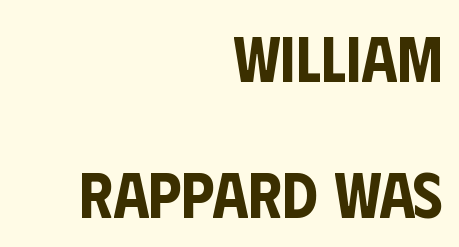
{"serif": "no", "italic": "no", "width": "condensed", "stroke_contrast": "low", "x_height": "large", "monospaced": "no", "underline": "no", "align": "right", "line_spacing": "loose", "line_spacing_ratio": 2.12, "letter_spacing": "normal", "letter_spacing_em": 0.0, "glyph_px": 64}
